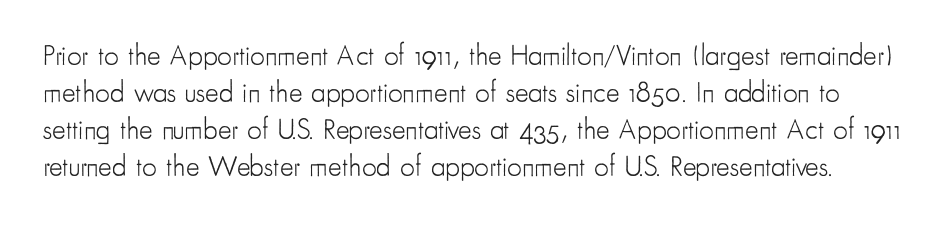
The image shows 29 px light, condensed sans-serif type, upright; set normal line spacing (1.28x), normal letter spacing, not underlined; low stroke contrast and a small x-height.
